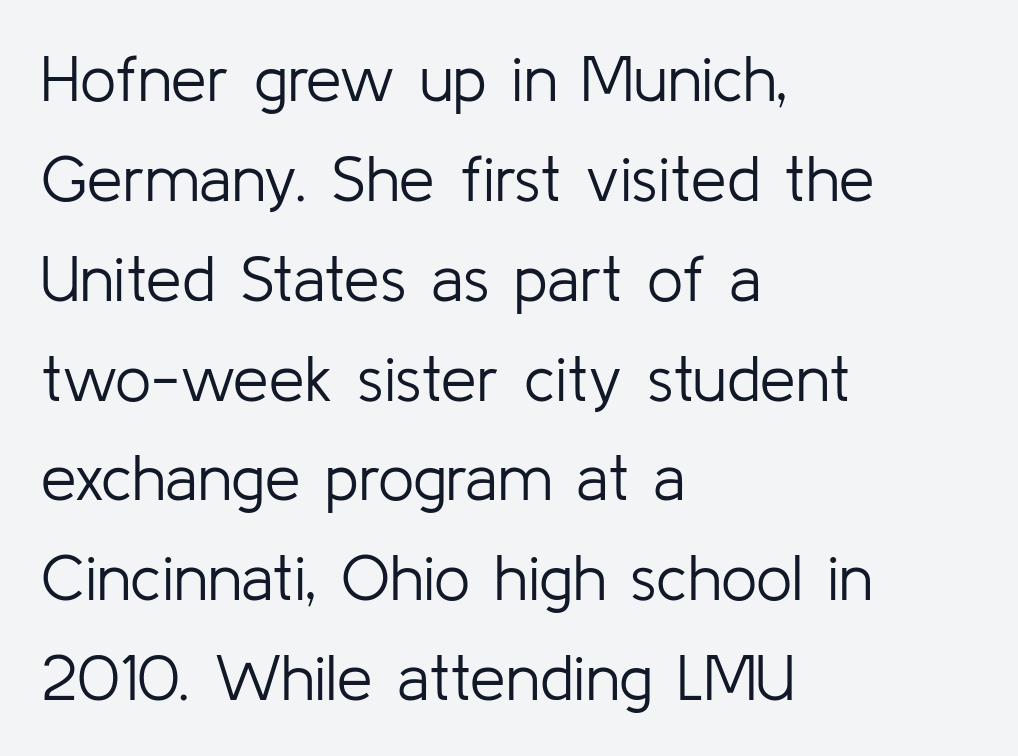
The image shows 64 px light sans-serif type, upright; set left-aligned, normal line spacing (1.56x), normal letter spacing, not underlined; low stroke contrast and a medium x-height.
